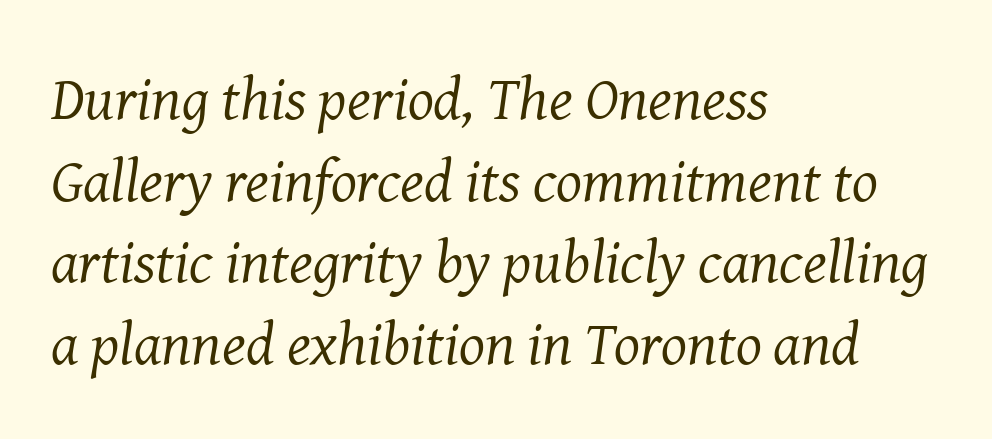
You could not count columns in this text — the font is proportionally spaced. What's the leading like? Ordinary, nothing unusual. The characters display serif detailing at their extremities. Tall strokes in this sample are angled rather than plumb. Glance below the letters and you will spot only blank space. If you drew a ruler down the left edge, every line would touch it.
